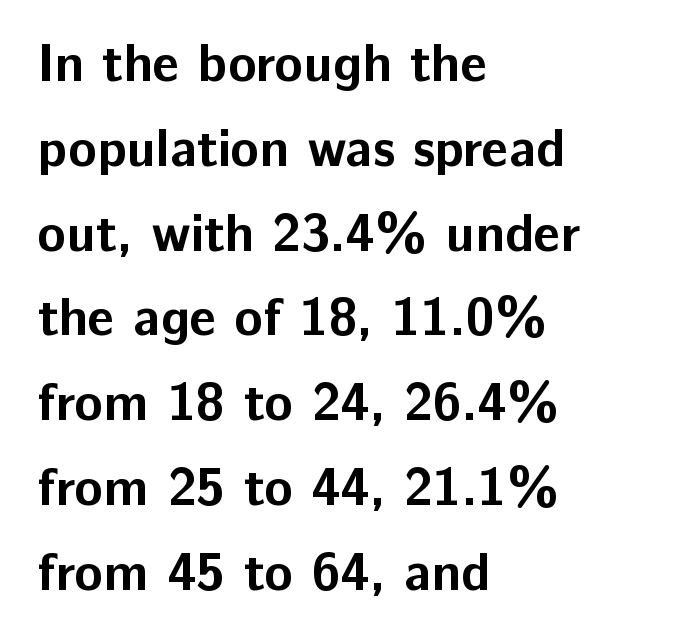
{"serif": "no", "italic": "no", "bold": "yes", "weight": "bold", "width": "normal", "stroke_contrast": "low", "x_height": "medium", "monospaced": "no", "underline": "no", "align": "left", "line_spacing": "normal", "line_spacing_ratio": 1.6, "letter_spacing": "normal", "letter_spacing_em": 0.0, "glyph_px": 53}
